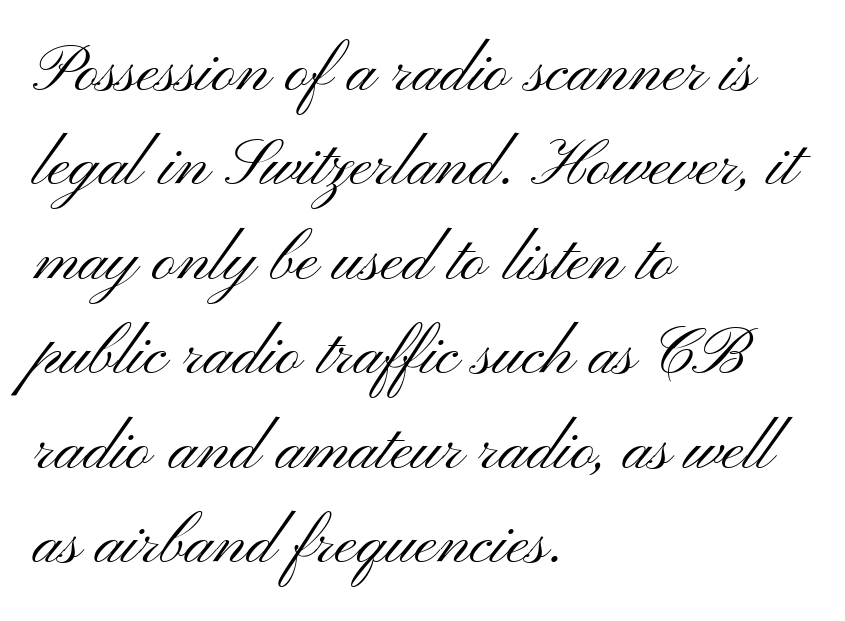
The image shows 66 px light, wide sans-serif type; set left-aligned, normal line spacing (1.43x), normal letter spacing, not underlined; medium stroke contrast and a small x-height.
